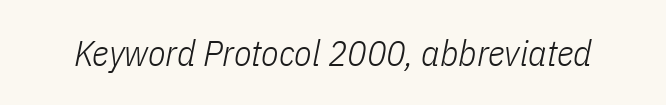
Characters are canted at an angle relative to the baseline's perpendicular. Check the space under the baseline: it is left empty. The face used here is proportionally spaced, like ordinary book or web type. The weight would be labelled regular, book, light, or lighter still. Honestly, the letter spacing is just normal — you wouldn't notice it.
